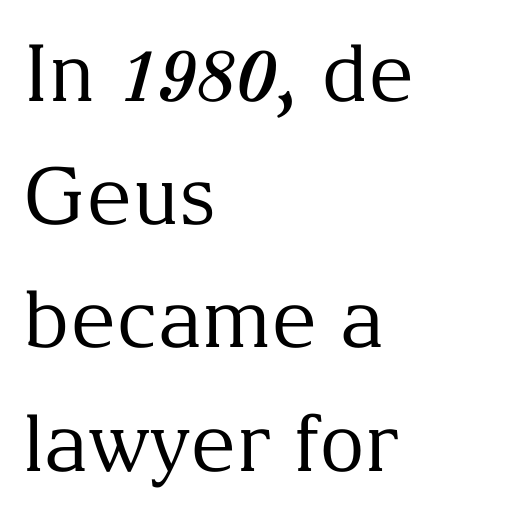
The image shows 79 px regular-weight serif type, upright; set left-aligned, normal line spacing (1.56x), normal letter spacing, not underlined; medium stroke contrast and a medium x-height.
